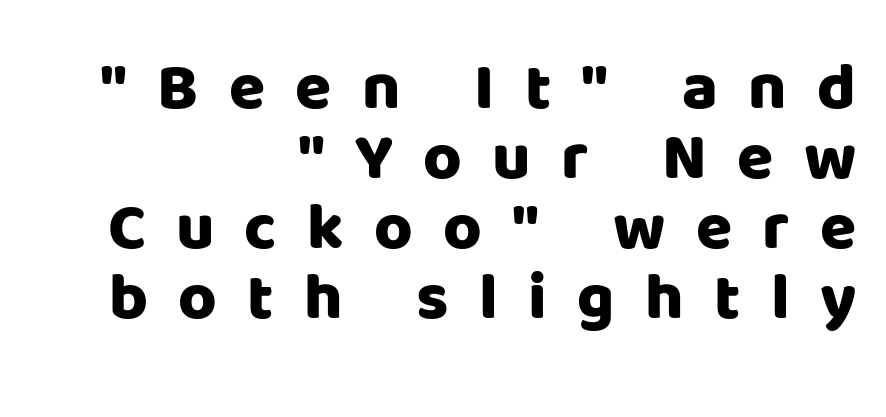
{"serif": "no", "italic": "no", "bold": "yes", "weight": "heavy", "width": "normal", "stroke_contrast": "low", "x_height": "large", "monospaced": "no", "underline": "no", "align": "right", "line_spacing": "tight", "line_spacing_ratio": 1.06, "letter_spacing": "wide", "letter_spacing_em": 0.46, "glyph_px": 66}
